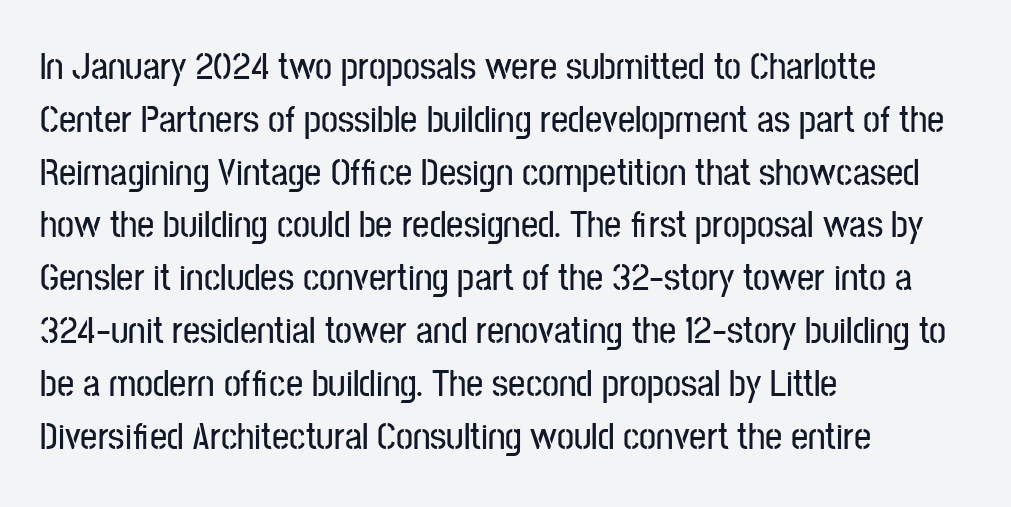
The image shows 38 px condensed sans-serif type, upright; set left-aligned, normal line spacing (1.39x), normal letter spacing, not underlined; low stroke contrast and a medium x-height.
